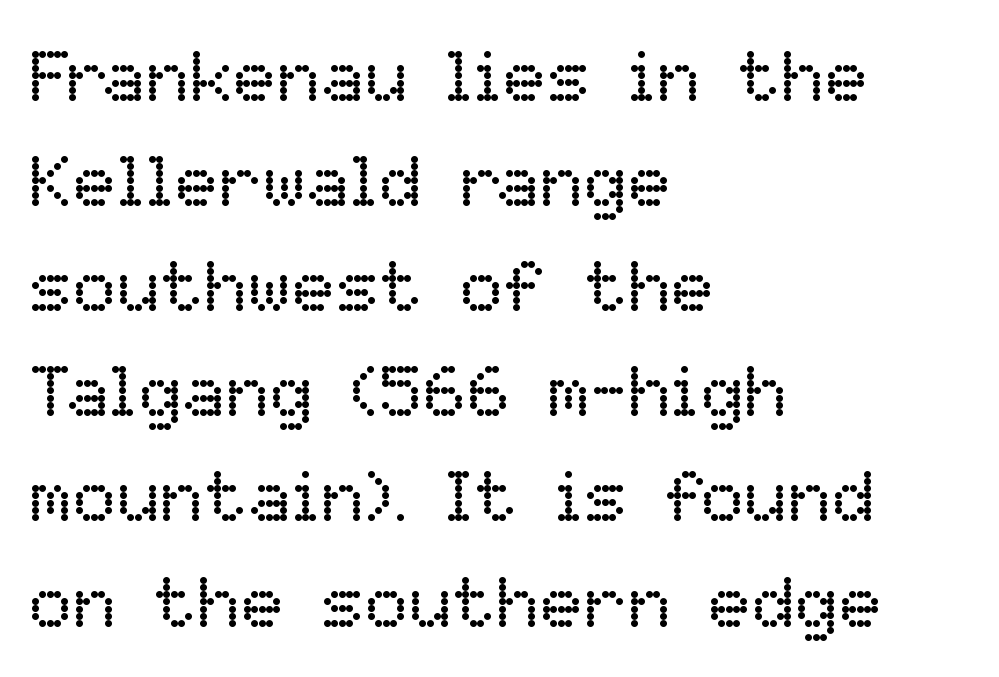
{"italic": "no", "bold": "no", "weight": "regular", "width": "normal", "stroke_contrast": "low", "x_height": "medium", "monospaced": "no", "underline": "no", "align": "left", "line_spacing": "normal", "line_spacing_ratio": 1.44, "letter_spacing": "normal", "letter_spacing_em": 0.0, "glyph_px": 73}
